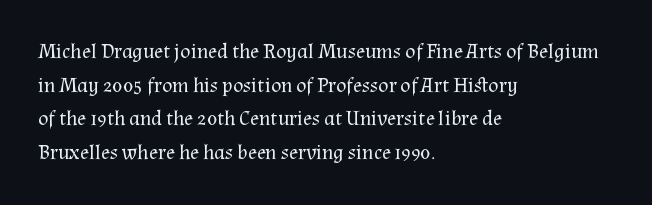
Q: Is the text bold? A: No.
Q: Is the text italic (slanted)? A: No, it is upright.
Q: Is the text underlined? A: No.
Q: How is the paragraph aligned? A: Left-aligned.
Q: Is the spacing between letters normal or unusually wide? A: Normal.
Q: Is the spacing between lines tight, normal or loose? A: Normal.
